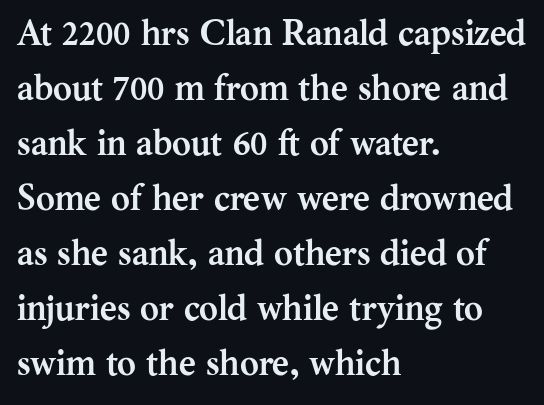
The image shows 36 px semibold serif type, upright; set left-aligned, normal line spacing (1.53x), normal letter spacing, not underlined; medium stroke contrast and a medium x-height.
